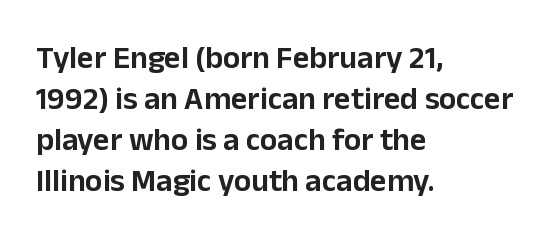
Q: Is the text italic (slanted)? A: No, it is upright.
Q: Is the typeface a serif or a sans-serif typeface? A: Sans-serif.
Q: Is the text underlined? A: No.
Q: How is the paragraph aligned? A: Left-aligned.
Q: Is the spacing between letters normal or unusually wide? A: Normal.
Q: Is the spacing between lines tight, normal or loose? A: Normal.
Q: Width (condensed, normal, or wide)? A: Normal.
Q: Stroke contrast? A: Low.
Q: x-height? A: Medium.
Q: Monospaced? A: No.
